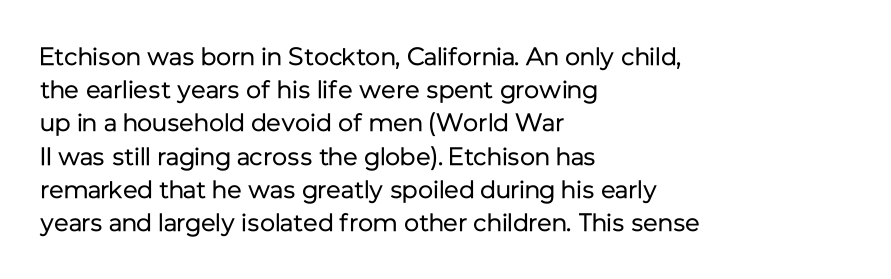
The image shows 25 px text type, upright; set left-aligned, normal line spacing (1.33x), normal letter spacing, not underlined.
